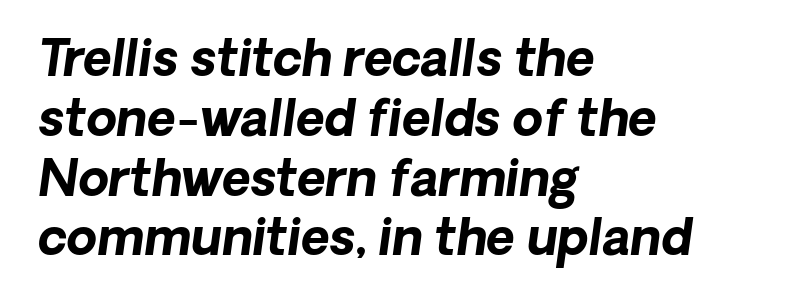
The image shows 49 px bold type, italic (leaning right); set left-aligned, line spacing 1.22x, normal letter spacing, not underlined; low stroke contrast and a medium x-height.
